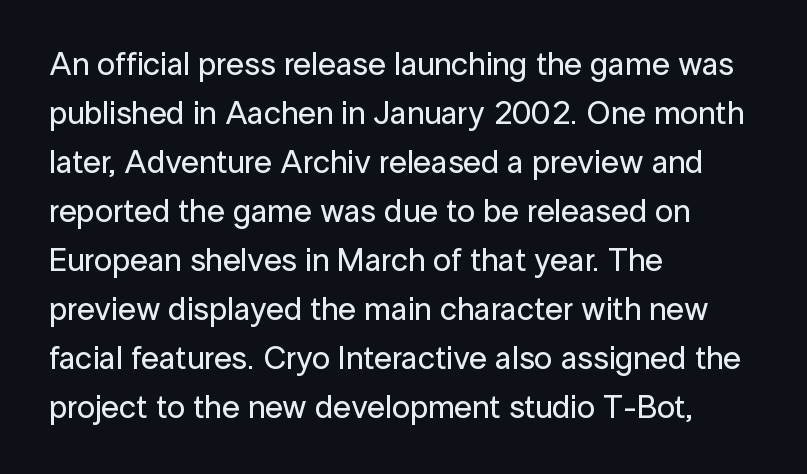
Short note: letters normally spaced. The letters advance in unequal steps, a hallmark of proportional type. Notice how the passage keeps a crisp vertical edge on the left only. These lines sit exactly where default settings would place them. Honestly, there is no underline to notice here at all.
